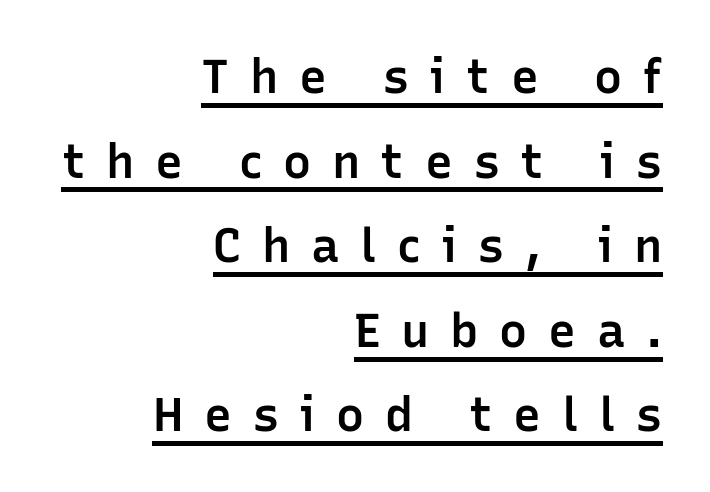
Has an underline been added? It has. The axis of the letterforms is exactly vertical. Do the characters align in a grid? No, the font is proportional. In CSS terms this would be text-align: right. Typesetter's note: demi weight, one step under bold.
